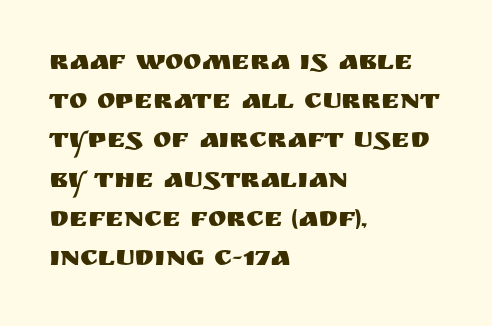
The image shows 28 px sans-serif type, upright; set left-aligned, normal line spacing (1.4x), normal letter spacing, not underlined; medium stroke contrast and a large x-height.
